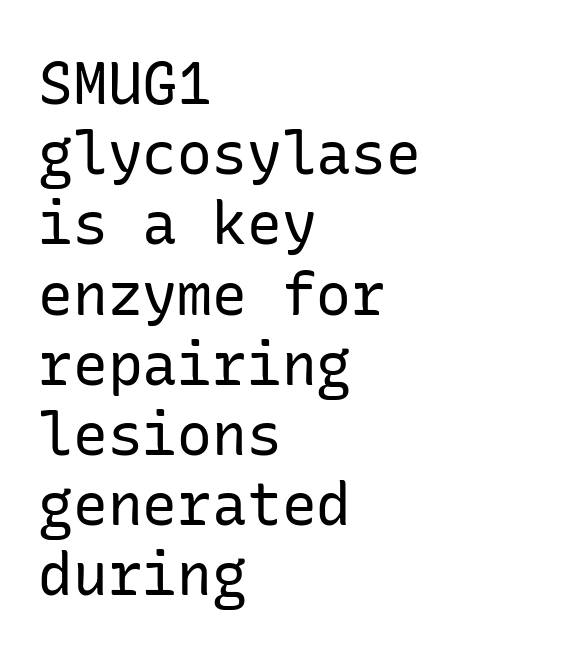
Q: Is the text bold? A: No.
Q: Is the text italic (slanted)? A: No, it is upright.
Q: Is the typeface a serif or a sans-serif typeface? A: Sans-serif.
Q: Is the text underlined? A: No.
Q: How is the paragraph aligned? A: Left-aligned.
Q: Is the spacing between letters normal or unusually wide? A: Normal.
Q: Width (condensed, normal, or wide)? A: Normal.
Q: Stroke contrast? A: Low.
Q: x-height? A: Medium.
